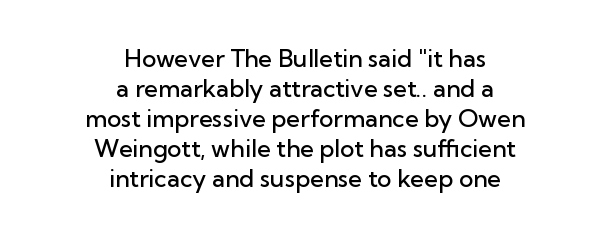
The image shows 24 px text type, upright; set centered, normal line spacing (1.25x), normal letter spacing, not underlined.
